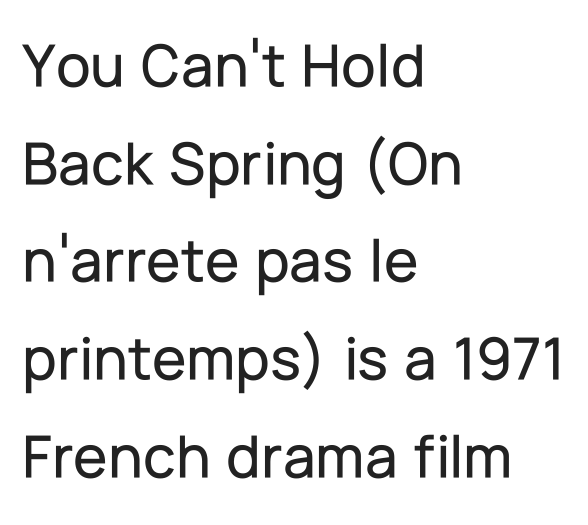
Q: Is the text italic (slanted)? A: No, it is upright.
Q: Is the typeface a serif or a sans-serif typeface? A: Sans-serif.
Q: Is the text underlined? A: No.
Q: How is the paragraph aligned? A: Left-aligned.
Q: Is the spacing between letters normal or unusually wide? A: Normal.
Q: Is the spacing between lines tight, normal or loose? A: Normal.
Q: Width (condensed, normal, or wide)? A: Normal.
Q: Stroke contrast? A: Low.
Q: x-height? A: Medium.
Q: Monospaced? A: No.
